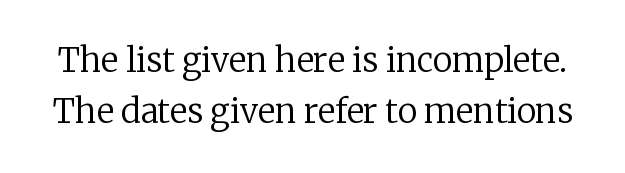
This sample uses plain, unmodified letter spacing. Vertical spacing — default. This sample uses a serif face. Ascenders rise straight up at ninety degrees. The passage shown is not bold in any degree.
